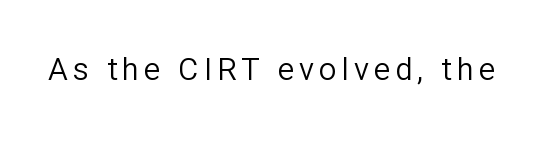
The image shows 31 px regular-weight sans-serif type, upright; set not underlined; low stroke contrast and a medium x-height.
